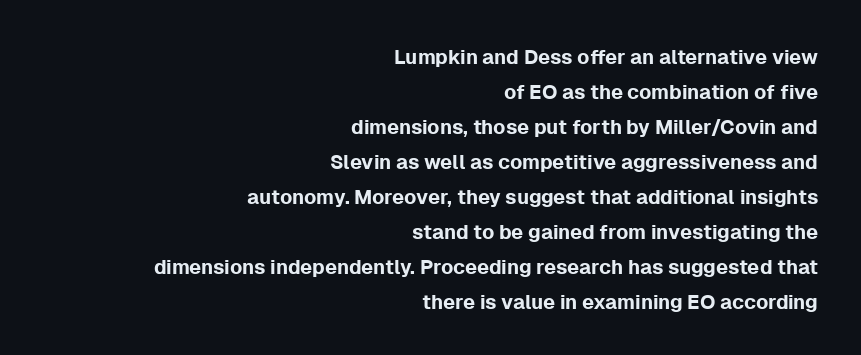
The image shows 20 px text type, upright; set right-aligned, line spacing 1.75x, normal letter spacing, not underlined.
